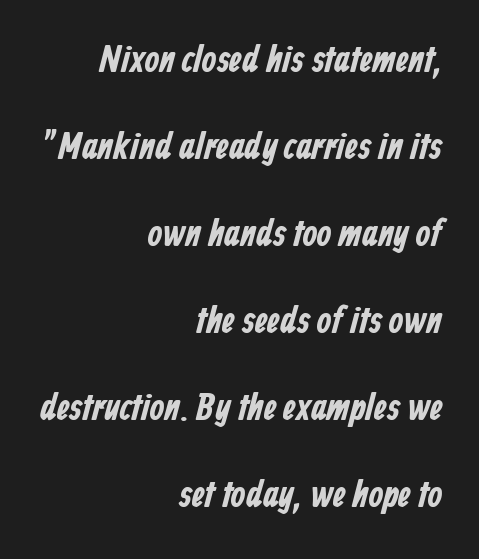
{"serif": "no", "bold": "yes", "weight": "bold", "width": "condensed", "stroke_contrast": "low", "x_height": "medium", "monospaced": "no", "underline": "no", "align": "right", "line_spacing": "loose", "line_spacing_ratio": 2.29, "letter_spacing": "normal", "letter_spacing_em": 0.0, "glyph_px": 38}
